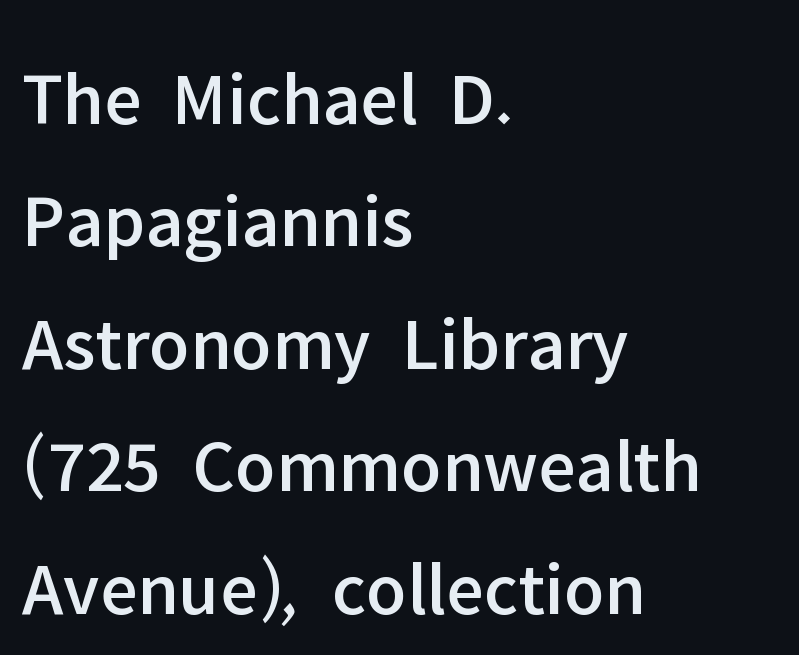
Q: Is the text italic (slanted)? A: No, it is upright.
Q: Is the typeface a serif or a sans-serif typeface? A: Sans-serif.
Q: Is the text underlined? A: No.
Q: How is the paragraph aligned? A: Left-aligned.
Q: Is the spacing between letters normal or unusually wide? A: Normal.
Q: Is the spacing between lines tight, normal or loose? A: Normal.
Q: Width (condensed, normal, or wide)? A: Normal.
Q: Stroke contrast? A: Low.
Q: x-height? A: Medium.
Q: Monospaced? A: No.
